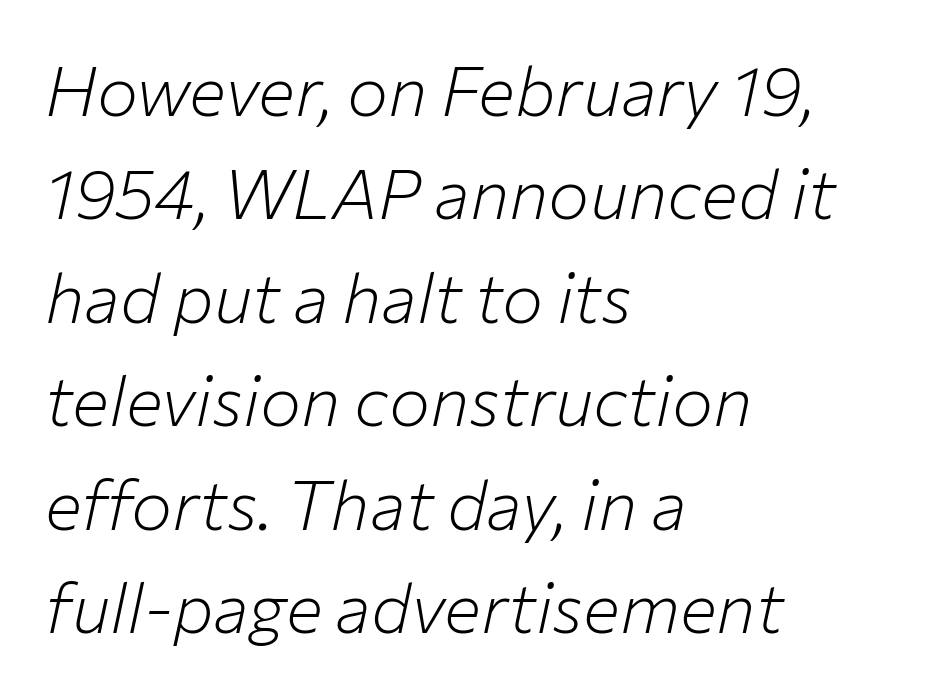
{"italic": "yes", "lean": "right", "slant_degrees": 12, "bold": "no", "weight": "light", "width": "normal", "stroke_contrast": "low", "x_height": "medium", "monospaced": "no", "underline": "no", "align": "left", "line_spacing": "normal", "line_spacing_ratio": 1.5, "letter_spacing": "normal", "letter_spacing_em": 0.0, "glyph_px": 69}
